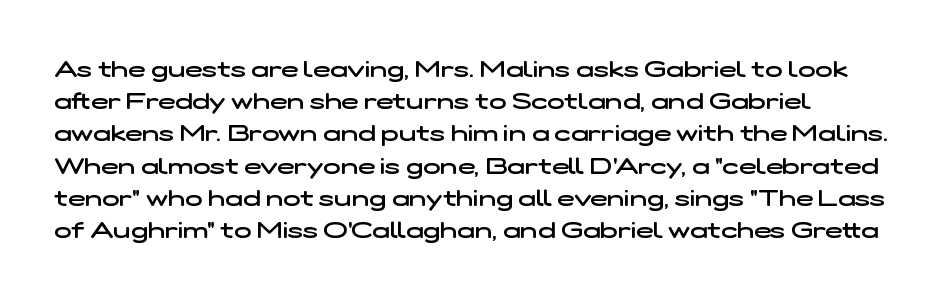
The image shows 23 px text type; set left-aligned, normal line spacing (1.4x), normal letter spacing, not underlined.
